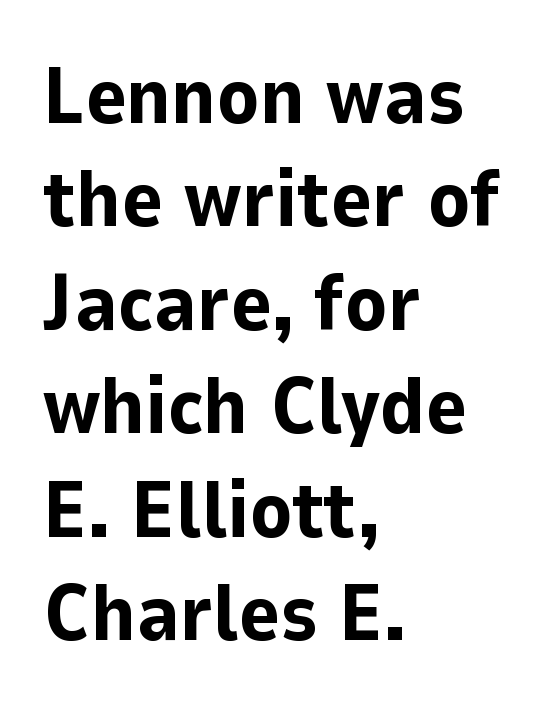
{"serif": "no", "italic": "no", "bold": "yes", "weight": "bold", "width": "normal", "stroke_contrast": "low", "x_height": "medium", "monospaced": "no", "underline": "no", "align": "left", "line_spacing": "normal", "line_spacing_ratio": 1.31, "letter_spacing": "normal", "letter_spacing_em": 0.0, "glyph_px": 79}
